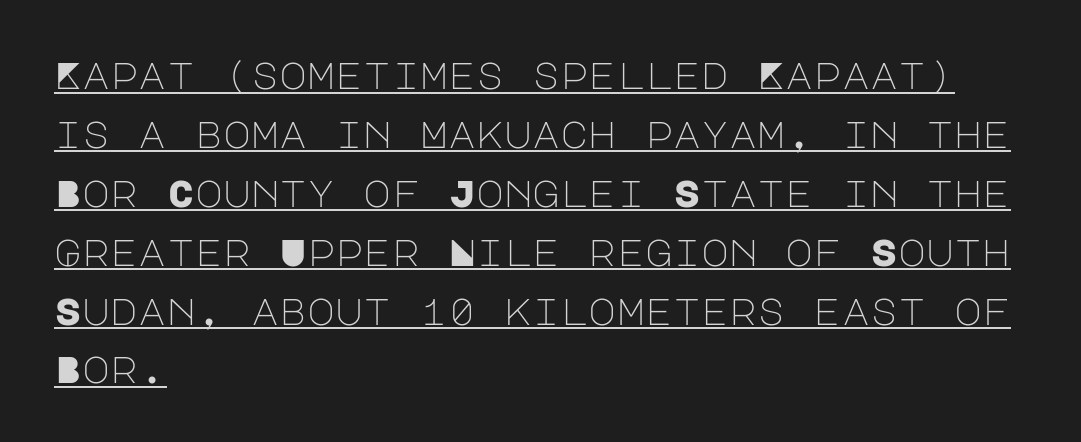
Q: Is the text bold? A: No.
Q: Is the text italic (slanted)? A: No, it is upright.
Q: Is the typeface a serif or a sans-serif typeface? A: Sans-serif.
Q: Is the text underlined? A: Yes.
Q: How is the paragraph aligned? A: Left-aligned.
Q: Is the spacing between letters normal or unusually wide? A: Normal.
Q: Is the spacing between lines tight, normal or loose? A: Normal.
Q: Width (condensed, normal, or wide)? A: Normal.
Q: Stroke contrast? A: Low.
Q: x-height? A: Large.
